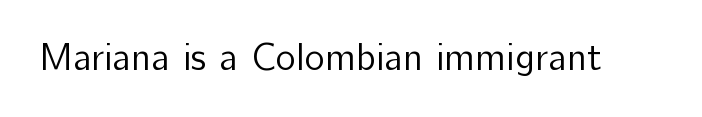
The image shows 38 px regular-weight sans-serif type, upright; set normal letter spacing, not underlined; low stroke contrast and a medium x-height.
